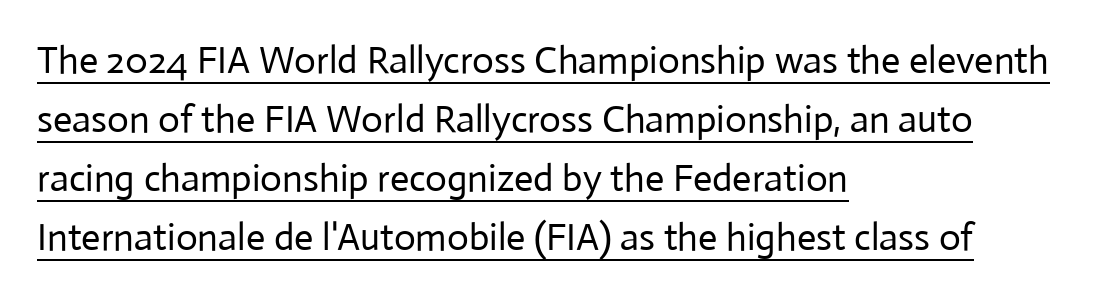
In terms of leading, this rendering sits right in the middle. This sample uses a sans-serif face. Observe the ordinary spacing: letters are neighbours, not strangers. No chunkiness to these letters — they're not bold.
